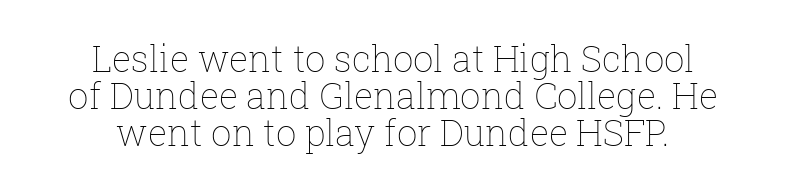
Weight: regular or lighter. The glyphs are unaccompanied by any horizontal stroke below them. Looks like regular typesetting: each glyph gets only the width it needs. The passage shown has conventional tracking throughout. Very little white space separates one row of letters from the next.
